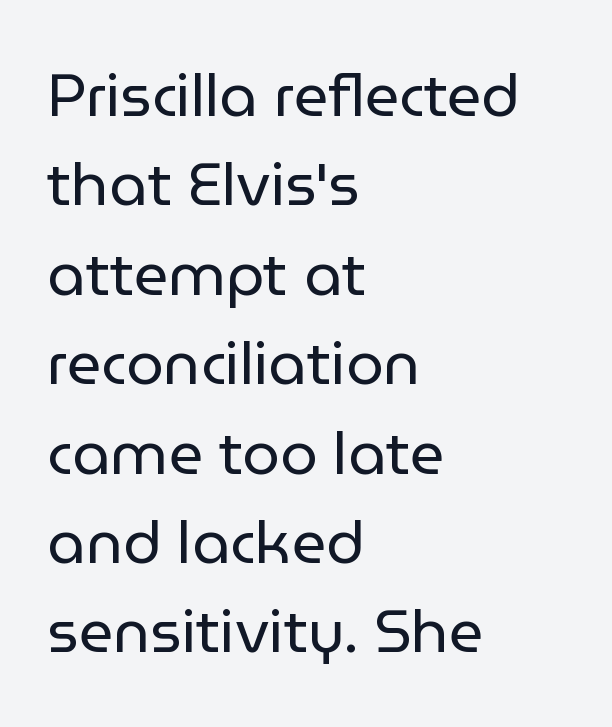
Q: Is the text bold? A: No.
Q: Is the text italic (slanted)? A: No, it is upright.
Q: Is the typeface a serif or a sans-serif typeface? A: Sans-serif.
Q: Is the text underlined? A: No.
Q: How is the paragraph aligned? A: Left-aligned.
Q: Is the spacing between letters normal or unusually wide? A: Normal.
Q: Is the spacing between lines tight, normal or loose? A: Normal.
Q: Width (condensed, normal, or wide)? A: Normal.
Q: Stroke contrast? A: Low.
Q: x-height? A: Medium.
Q: Monospaced? A: No.
